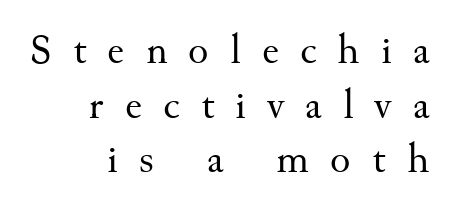
Q: Is the text bold? A: No.
Q: Is the text italic (slanted)? A: No, it is upright.
Q: Is the typeface a serif or a sans-serif typeface? A: Serif.
Q: Is the text underlined? A: No.
Q: How is the paragraph aligned? A: Right-aligned.
Q: Is the spacing between letters normal or unusually wide? A: Unusually wide.
Q: Is the spacing between lines tight, normal or loose? A: Normal.
Q: Width (condensed, normal, or wide)? A: Normal.
Q: Stroke contrast? A: Medium.
Q: x-height? A: Small.
Q: Monospaced? A: No.
